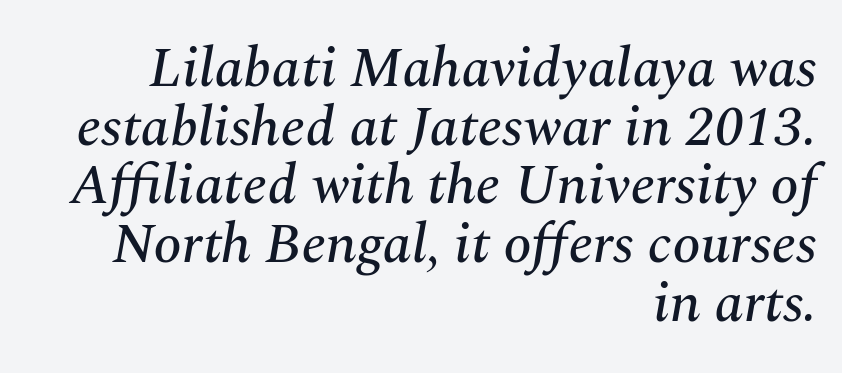
There's an unmistakable incline to the writing here. This block would grow much taller if given ordinary leading; it's compressed now. Each letter keeps its own natural width here, so spacing adapts to shape. The letters carry serifs — small finishing strokes at the ends of their stems.
